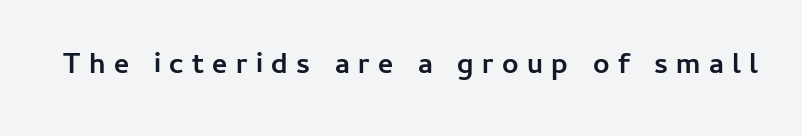
Clear beneath every line of the passage. Quick note: not italic, upright. Pretty heavy lettering here — definitely bold. How are the letters spaced? Widely, with obvious added tracking. Note: no serifs on the glyphs. Think of a printed novel: that variable character pitch is what you see here.
